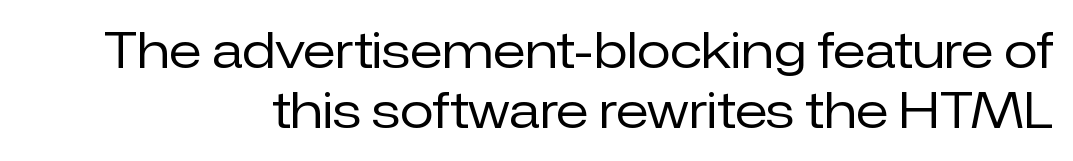
Stem width sits at or under what a default text font uses. The letters advance in unequal steps, a hallmark of proportional type. Style check: upright. These lines keep a tight, regular rhythm from letter to letter.
